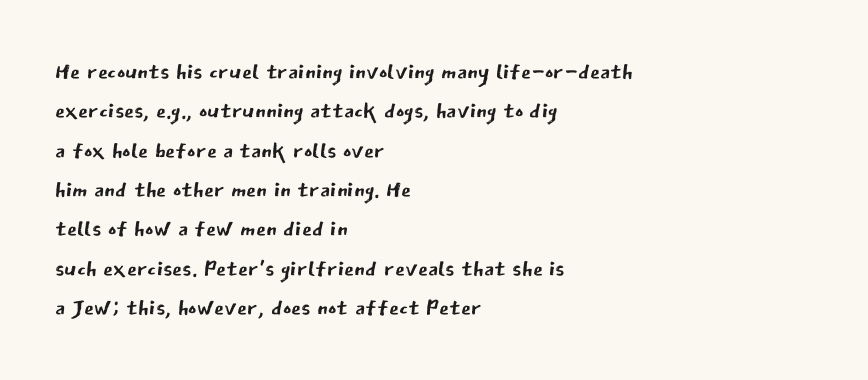
Nothing heavy about these letters — not bold at all. Each row of text sits above clean, open space. A student would call this left alignment; a typographer would say flush left, rag right. No feet cap the strokes, marking this as sans-serif type.
